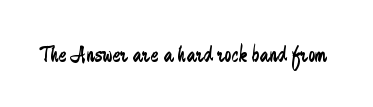
Q: Is the text bold? A: No.
Q: Is the text italic (slanted)? A: Yes.
Q: Is the text underlined? A: No.
Q: Is the spacing between letters normal or unusually wide? A: Normal.
